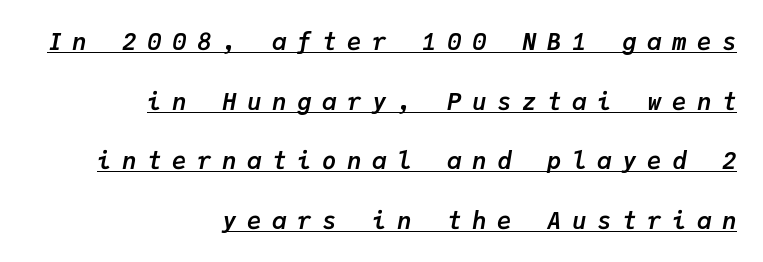
Each word looks stretched out because of the extra space between its letters. Compared with undecorated copy, this sample adds a rule below the words. The specimen reads as italic at a glance. Visually the block forms a straight wall on the right and a jagged coastline on the left.
